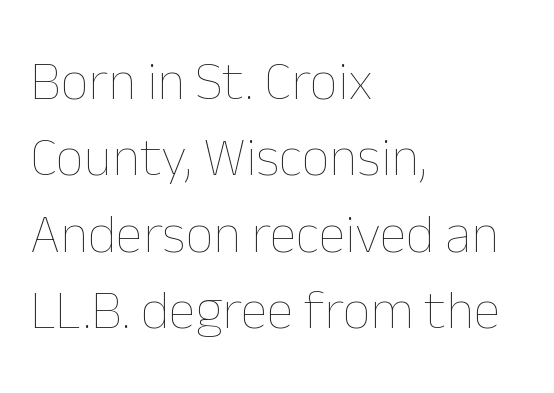
Character widths vary here, with narrow letters taking less room than wide ones. Words appear dense and cohesive because spacing is normal. This rendering uses left alignment, leaving the right contour irregular. Bold? No — there's no thickening of the strokes.
